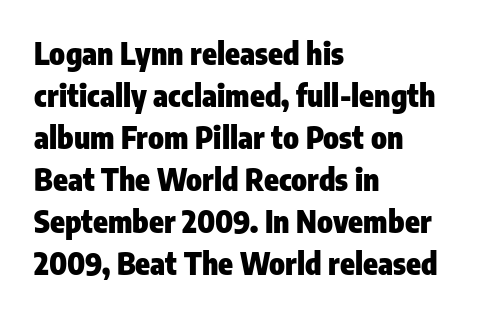
The image shows 30 px heavy, condensed sans-serif type, upright; set left-aligned, normal line spacing (1.4x), normal letter spacing, not underlined; low stroke contrast and a medium x-height.
